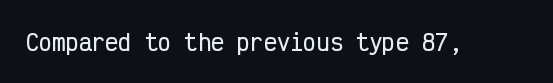
Tall strokes in this sample are plumb rather than angled. Short note: letters normally spaced. Lines of text with bare space underneath.
